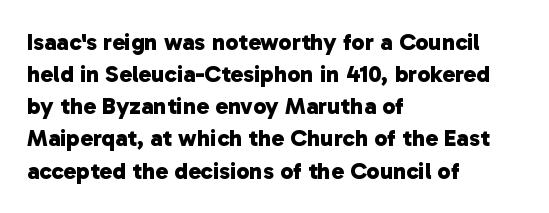
Q: Is the text bold? A: Yes.
Q: Is the text underlined? A: No.
Q: How is the paragraph aligned? A: Left-aligned.
Q: Is the spacing between letters normal or unusually wide? A: Normal.
Q: Is the spacing between lines tight, normal or loose? A: Normal.
